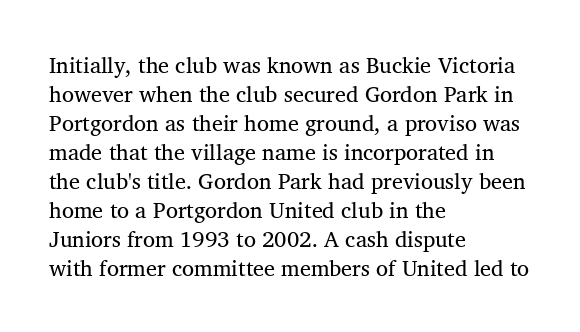
The image shows 22 px text type; set left-aligned, normal line spacing (1.32x), normal letter spacing, not underlined.
